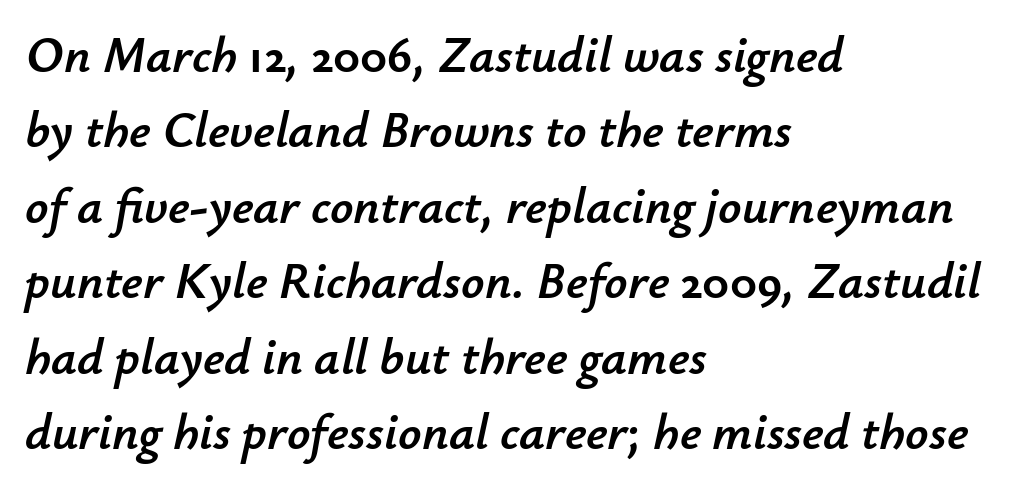
The image shows 51 px text type, italic (leaning right); set left-aligned, normal line spacing (1.48x), normal letter spacing, not underlined; low stroke contrast and a small x-height.
